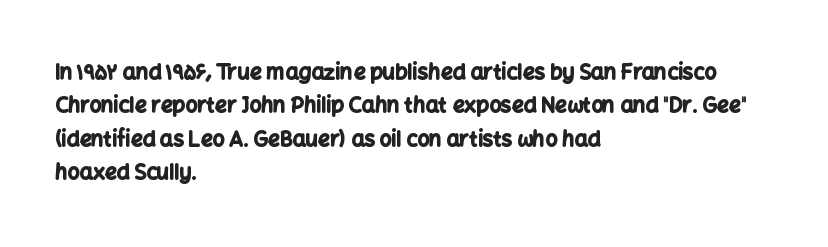
{"italic": "no", "bold": "yes", "underline": "no", "align": "left", "line_spacing": "normal", "line_spacing_ratio": 1.59, "letter_spacing": "normal", "letter_spacing_em": 0.0, "glyph_px": 21}
